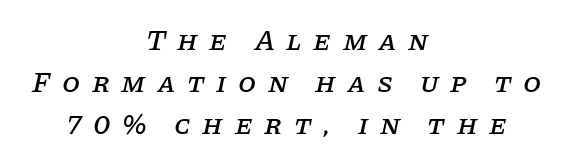
Both edges are ragged and mirror each other, which tells us the setting is centered. Classification — serif. Observe the wide spacing: letters keep a clear distance from each other. A typesetter would call this proportional, since set widths differ per character. How would I describe the line gaps? Plain and ordinary. The string is rendered with underlining switched off.
